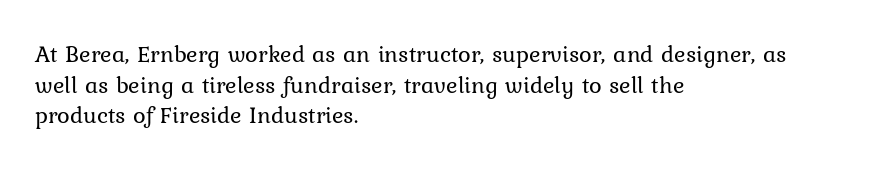
Q: Is the text bold? A: No.
Q: Is the text italic (slanted)? A: No, it is upright.
Q: Is the text underlined? A: No.
Q: How is the paragraph aligned? A: Left-aligned.
Q: Is the spacing between letters normal or unusually wide? A: Normal.
Q: Is the spacing between lines tight, normal or loose? A: Normal.
